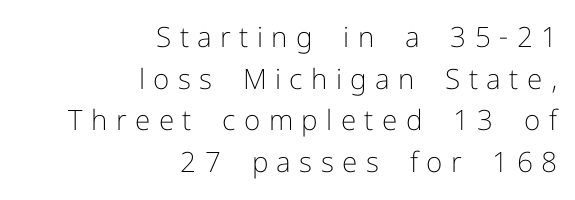
The image shows 28 px light sans-serif type, upright; set right-aligned, normal line spacing (1.49x), unusually wide letter spacing (+0.3 em), not underlined; low stroke contrast and a medium x-height.
